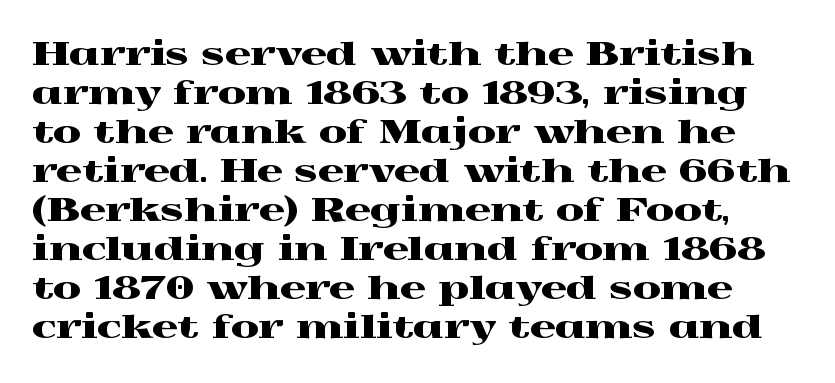
The image shows 32 px wide serif type, upright; set line spacing 1.22x, normal letter spacing, not underlined; a medium x-height.
